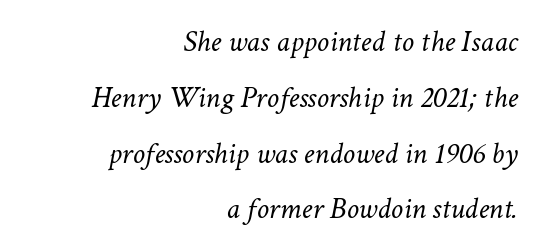
The image shows 31 px light type, italic (leaning right); set right-aligned, line spacing 1.8x, normal letter spacing, not underlined; low stroke contrast and a medium x-height.
